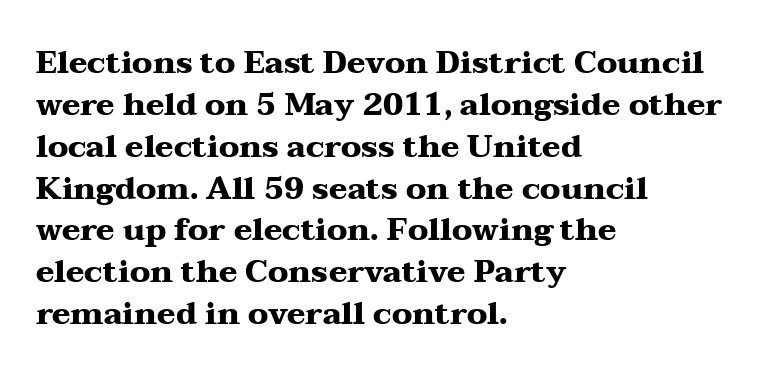
{"serif": "yes", "italic": "no", "bold": "yes", "weight": "heavy", "width": "wide", "stroke_contrast": "medium", "x_height": "medium", "monospaced": "no", "underline": "no", "align": "left", "line_spacing": "normal", "line_spacing_ratio": 1.35, "letter_spacing": "normal", "letter_spacing_em": 0.0, "glyph_px": 31}
